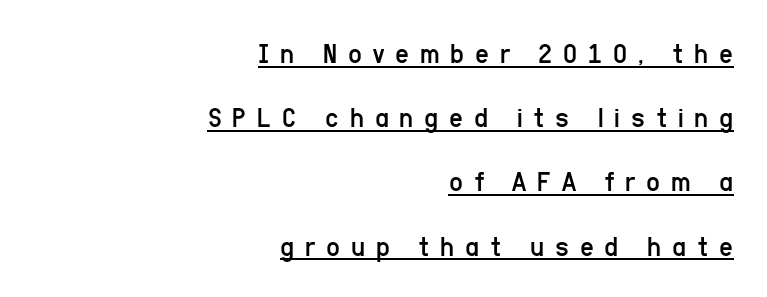
The image shows 30 px regular-weight, condensed sans-serif type, upright; set right-aligned, loose line spacing (2.14x), unusually wide letter spacing (+0.36 em), underlined; low stroke contrast and a medium x-height.
